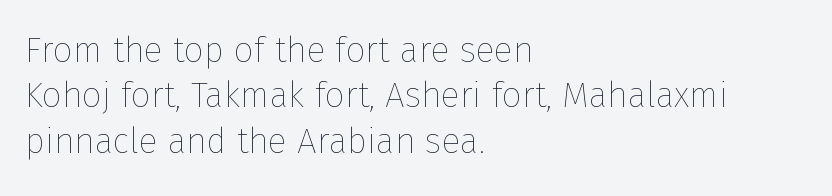
{"italic": "no", "bold": "no", "weight": "thin", "width": "normal", "stroke_contrast": "low", "x_height": "medium", "monospaced": "no", "underline": "no", "align": "left", "line_spacing": "normal", "line_spacing_ratio": 1.3, "letter_spacing": "normal", "letter_spacing_em": 0.0, "glyph_px": 35}
